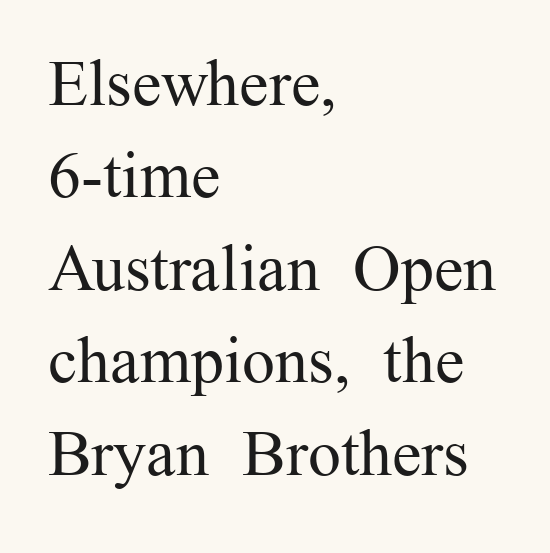
I'd call this a serif setting — the letters wear small feet. The lines in this sample share a left origin and differ only in where they stop. Summary of vertical rhythm: regular, with standard interline spacing. You could not count columns in this text — the font is proportionally spaced. The lettering holds an erect, upright posture throughout.
